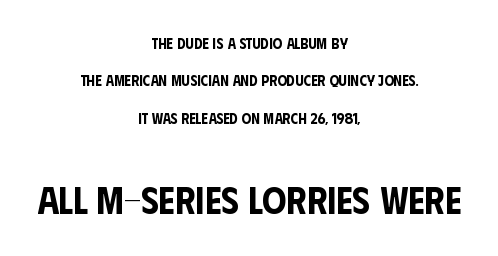
Q: Is the text italic (slanted)? A: No, it is upright.
Q: Is the typeface a serif or a sans-serif typeface? A: Sans-serif.
Q: Is the text underlined? A: No.
Q: How is the paragraph aligned? A: Centered.
Q: Is the spacing between letters normal or unusually wide? A: Normal.
Q: Is the spacing between lines tight, normal or loose? A: Loose.
Q: Which block of text is set in a larger size, the first (top) or the second (bottom)? A: The second (bottom) one.
Q: Width (condensed, normal, or wide)? A: Condensed.
Q: Stroke contrast? A: Low.
Q: x-height? A: Large.
Q: Monospaced? A: No.
